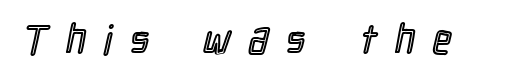
The image shows 40 px condensed type; set unusually wide letter spacing (+0.46 em), not underlined; a medium x-height.
